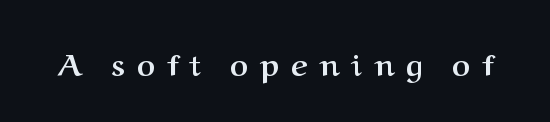
Yep, those are serifs on the letters. Has an underline been added? It has not. Plenty of ink on the page — the face is bold. Proportional: the letters do not fall into vertical columns. Spacing between characters has been opened up far beyond the box default. Designer's note — italics off, roman on.
